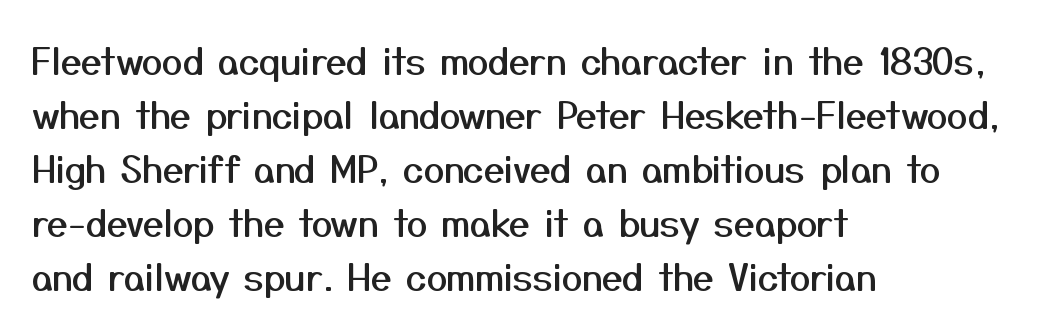
Q: Is the text italic (slanted)? A: No, it is upright.
Q: Is the typeface a serif or a sans-serif typeface? A: Sans-serif.
Q: Is the text underlined? A: No.
Q: How is the paragraph aligned? A: Left-aligned.
Q: Is the spacing between letters normal or unusually wide? A: Normal.
Q: Is the spacing between lines tight, normal or loose? A: Normal.
Q: Width (condensed, normal, or wide)? A: Normal.
Q: Stroke contrast? A: Medium.
Q: x-height? A: Medium.
Q: Monospaced? A: No.
